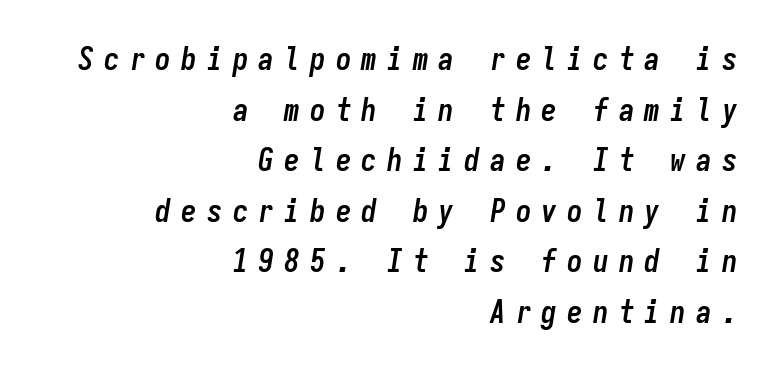
Q: Is the text bold? A: Yes.
Q: Is the text italic (slanted)? A: Yes, it leans right by about 9 degrees.
Q: Is the text underlined? A: No.
Q: How is the paragraph aligned? A: Right-aligned.
Q: Is the spacing between letters normal or unusually wide? A: Unusually wide.
Q: Is the spacing between lines tight, normal or loose? A: Normal.
Q: Width (condensed, normal, or wide)? A: Condensed.
Q: Stroke contrast? A: Low.
Q: x-height? A: Medium.
Q: Monospaced? A: Yes.
